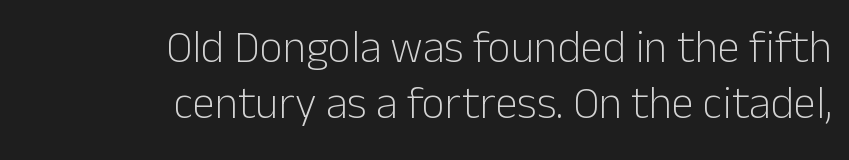
This sample keeps an unexceptional amount of space between lines. A light-to-regular cut is what we see here. All the whitespace from short lines collects on the left. Grotesque or geometric, the face here clearly has no serifs. Does extra space separate the letters? No, they use regular spacing. Each row of text sits above clean, open space.
